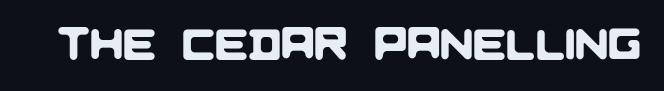
The passage shown has conventional tracking throughout. The face used here is a sans, in the tradition of grotesques and geometrics. Varying glyph widths throughout — classic text-font behaviour. Type without underlining.
